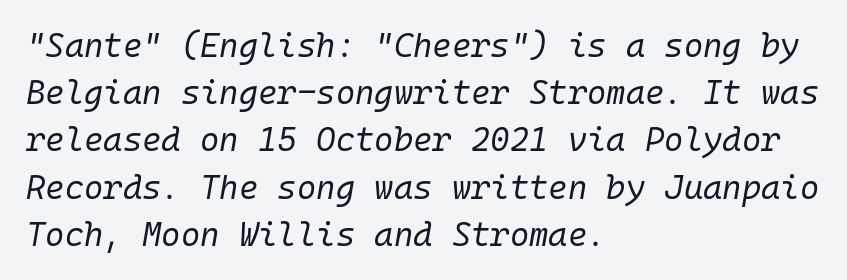
Q: Is the text bold? A: No.
Q: Is the text italic (slanted)? A: Yes, it leans right by about 10 degrees.
Q: Is the text underlined? A: No.
Q: How is the paragraph aligned? A: Left-aligned.
Q: Is the spacing between letters normal or unusually wide? A: Normal.
Q: Is the spacing between lines tight, normal or loose? A: Normal.
Q: Width (condensed, normal, or wide)? A: Normal.
Q: Stroke contrast? A: Low.
Q: x-height? A: Medium.
Q: Monospaced? A: Yes.
